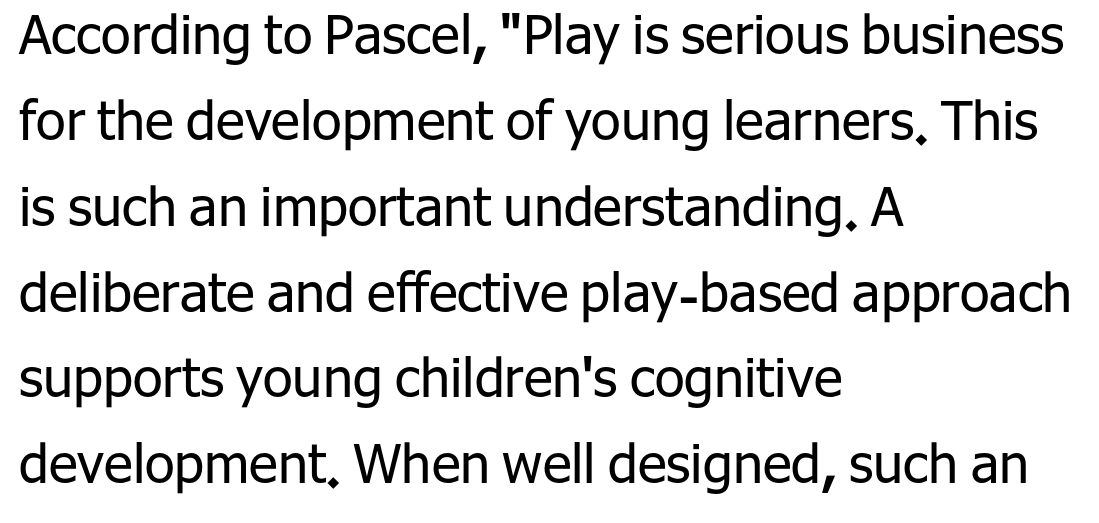
The image shows 54 px regular-weight sans-serif type, upright; set left-aligned, normal line spacing (1.59x), normal letter spacing, not underlined; low stroke contrast and a medium x-height.
